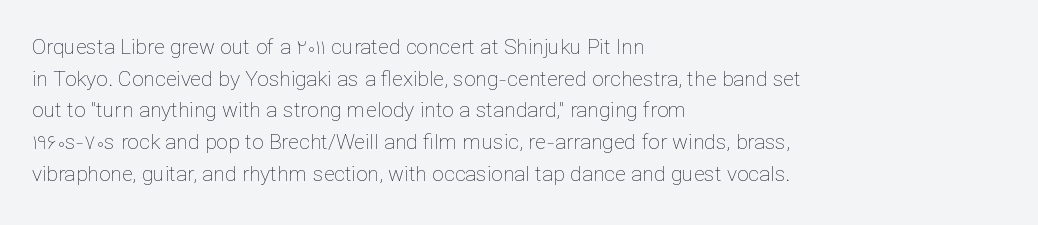
{"italic": "no", "bold": "no", "underline": "no", "align": "left", "line_spacing": "normal", "line_spacing_ratio": 1.51, "letter_spacing": "normal", "letter_spacing_em": 0.0, "glyph_px": 21}
